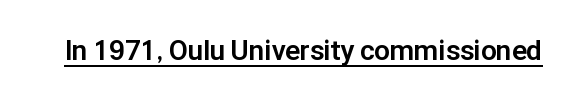
These lines are composed in type without serifs. How are the letters spaced? Ordinarily, with no added tracking. Caption: bold face, heavy strokes. This is underlined copy, the kind a proofreader might mark for attention. This sample uses an upright cut, with every glyph sitting square on the baseline. Each letter keeps its own natural width here, so spacing adapts to shape.
